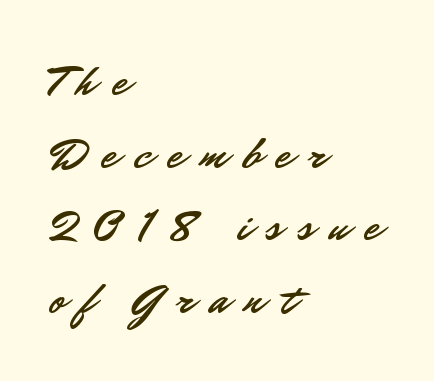
Q: Is the text italic (slanted)? A: Yes.
Q: Is the typeface a serif or a sans-serif typeface? A: Sans-serif.
Q: Is the text underlined? A: No.
Q: How is the paragraph aligned? A: Left-aligned.
Q: Is the spacing between letters normal or unusually wide? A: Unusually wide.
Q: Is the spacing between lines tight, normal or loose? A: Normal.
Q: Width (condensed, normal, or wide)? A: Normal.
Q: Stroke contrast? A: Low.
Q: x-height? A: Small.
Q: Monospaced? A: No.
